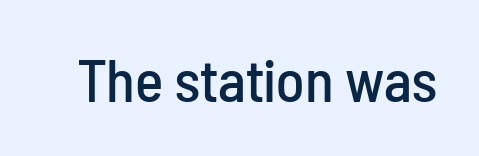
Q: Is the text italic (slanted)? A: No, it is upright.
Q: Is the typeface a serif or a sans-serif typeface? A: Sans-serif.
Q: Is the text underlined? A: No.
Q: Is the spacing between letters normal or unusually wide? A: Normal.
Q: Width (condensed, normal, or wide)? A: Condensed.
Q: Stroke contrast? A: Low.
Q: x-height? A: Medium.
Q: Monospaced? A: No.
